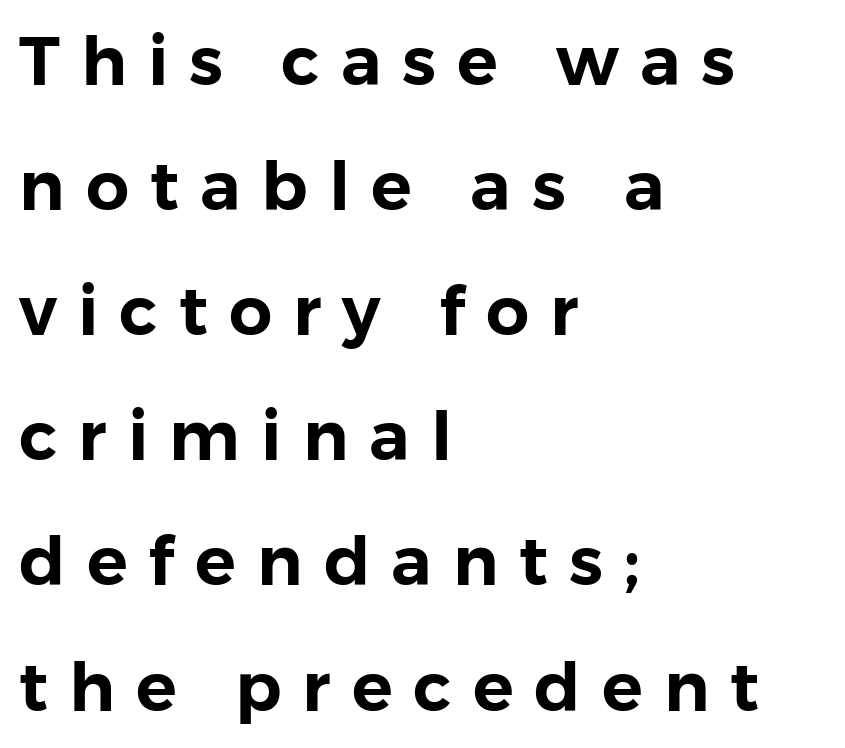
Italic? Not at all — the glyphs are vertical. Leftover space on each line is placed entirely after the last word. Observe the wide spacing: letters keep a clear distance from each other. This is sans-serif lettering, the kind often seen on screens and signage.
